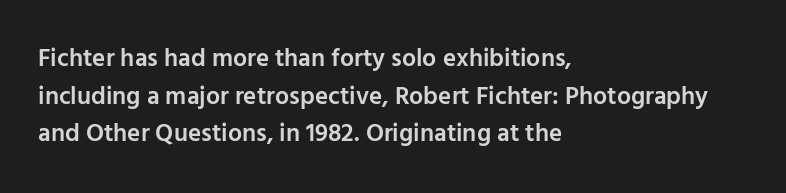
The foot of each line stays bare and open. Horizontal bands of white between lines are of average thickness. A fair bit of extra ink — the face is semibold, not bold. Where is the straight margin? On the left.
